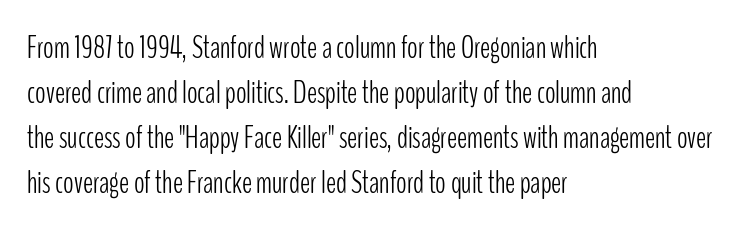
{"serif": "no", "italic": "no", "bold": "no", "weight": "light", "width": "condensed", "stroke_contrast": "low", "x_height": "medium", "monospaced": "no", "underline": "no", "align": "left", "line_spacing": "normal", "line_spacing_ratio": 1.45, "letter_spacing": "normal", "letter_spacing_em": 0.0, "glyph_px": 31}
